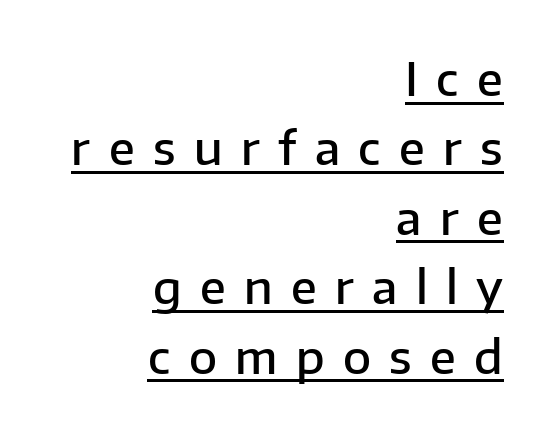
Q: Is the text bold? A: Semi-bold.
Q: Is the text italic (slanted)? A: No, it is upright.
Q: Is the typeface a serif or a sans-serif typeface? A: Sans-serif.
Q: Is the text underlined? A: Yes.
Q: How is the paragraph aligned? A: Right-aligned.
Q: Is the spacing between letters normal or unusually wide? A: Unusually wide.
Q: Is the spacing between lines tight, normal or loose? A: Normal.
Q: Width (condensed, normal, or wide)? A: Normal.
Q: Stroke contrast? A: Low.
Q: x-height? A: Medium.
Q: Monospaced? A: No.
